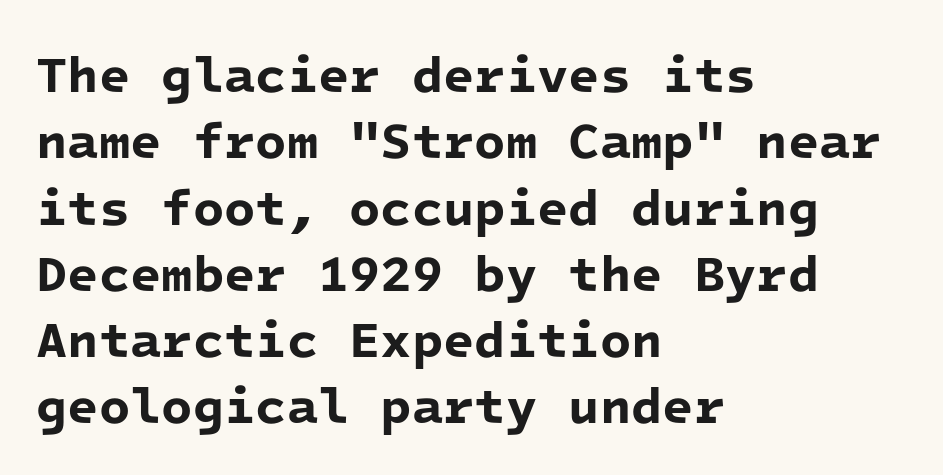
Line spacing here is normal. Every character here occupies the same horizontal width, giving the sample a typewriter-like rhythm. In terms of letterspacing, this is plain default setting. The foot of each line stays bare and open. This rendering employs a face without finishing strokes, i.e., a sans-serif. The compositor pushed each line to the left boundary.
